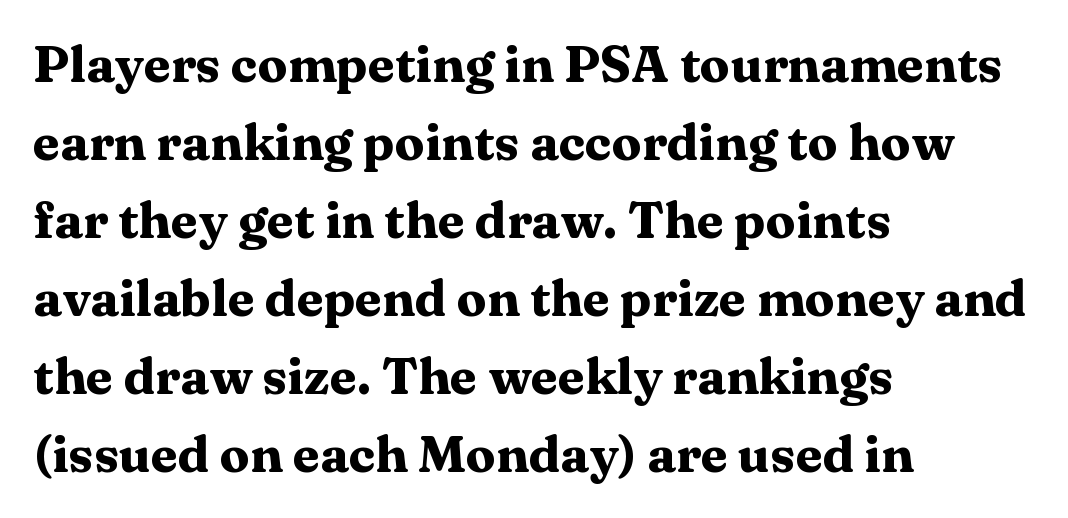
{"serif": "yes", "italic": "no", "bold": "yes", "weight": "heavy", "width": "wide", "stroke_contrast": "medium", "x_height": "medium", "monospaced": "no", "underline": "no", "align": "left", "line_spacing": "normal", "line_spacing_ratio": 1.56, "letter_spacing": "normal", "letter_spacing_em": 0.0, "glyph_px": 50}
